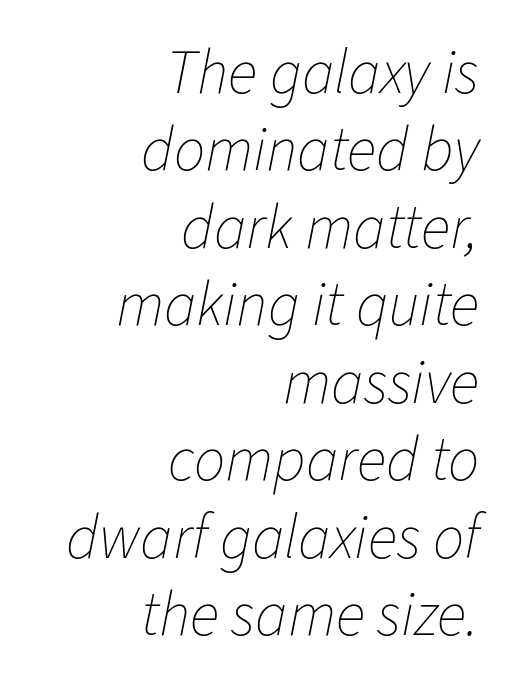
The glyphs are unaccompanied by any horizontal stroke below them. Visually the block forms a straight wall on the right and a jagged coastline on the left. There's an unmistakable incline to the writing here. The cut favours lightness, reaching ordinary text weight at its darkest. Each new line begins a customary step beneath the previous one. Think of a printed novel: that variable character pitch is what you see here.
